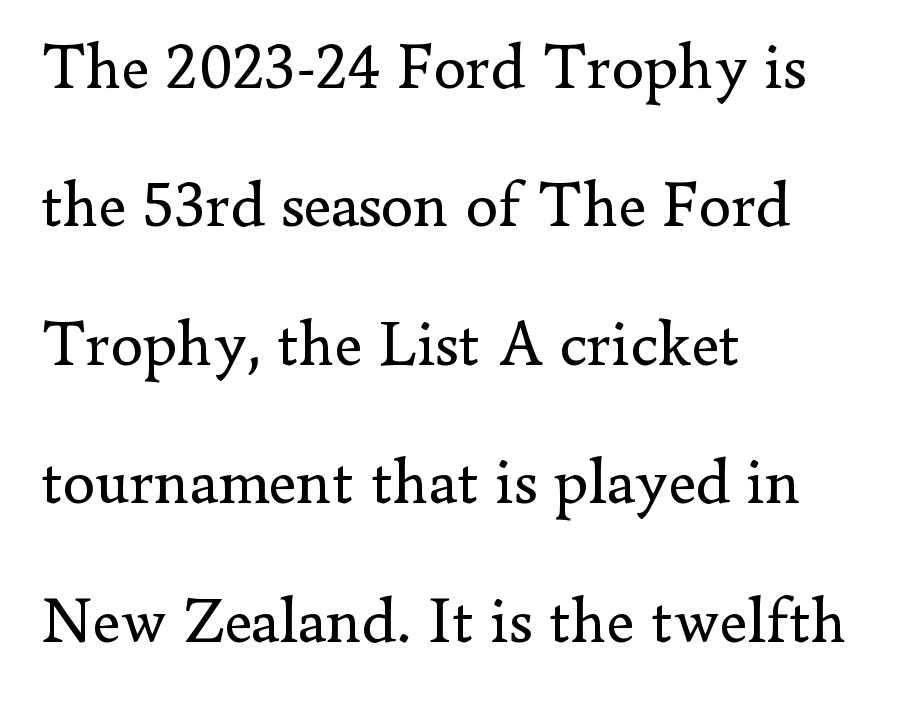
{"serif": "yes", "italic": "no", "bold": "no", "weight": "regular", "width": "normal", "stroke_contrast": "low", "x_height": "small", "monospaced": "no", "underline": "no", "align": "left", "line_spacing": "loose", "line_spacing_ratio": 2.13, "letter_spacing": "normal", "letter_spacing_em": 0.0, "glyph_px": 65}
